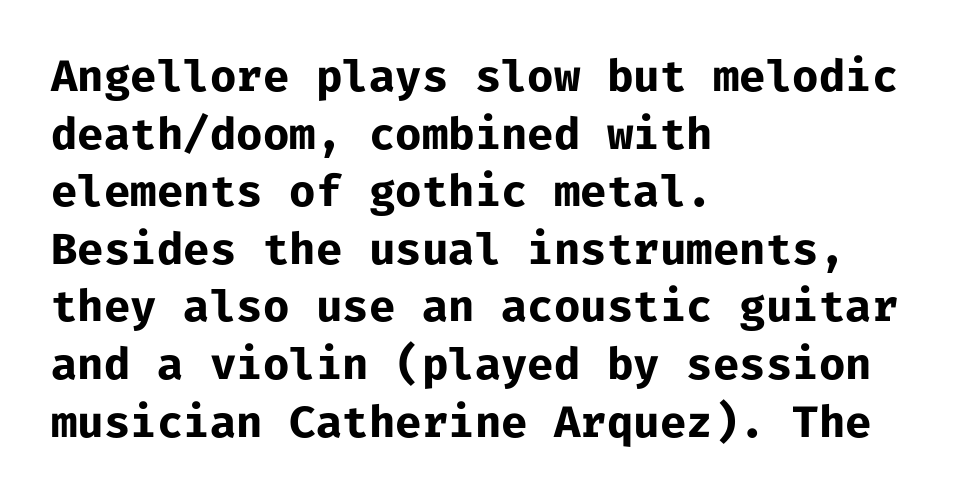
Q: Is the text bold? A: Yes.
Q: Is the text italic (slanted)? A: No, it is upright.
Q: Is the typeface a serif or a sans-serif typeface? A: Sans-serif.
Q: Is the text underlined? A: No.
Q: How is the paragraph aligned? A: Left-aligned.
Q: Is the spacing between letters normal or unusually wide? A: Normal.
Q: Is the spacing between lines tight, normal or loose? A: Normal.
Q: Width (condensed, normal, or wide)? A: Normal.
Q: Stroke contrast? A: Low.
Q: x-height? A: Medium.
Q: Monospaced? A: Yes.
